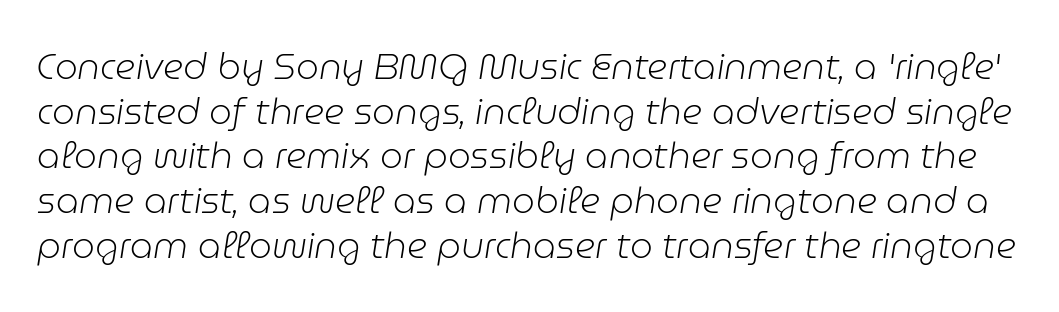
The image shows 36 px light type, italic (leaning right); set line spacing 1.24x, normal letter spacing, not underlined; low stroke contrast and a medium x-height.
